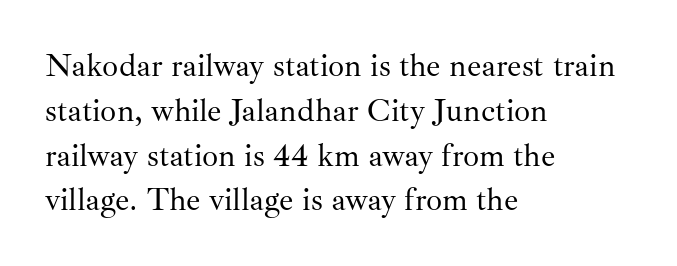
The image shows 32 px regular-weight serif type, upright; set left-aligned, normal line spacing (1.4x), normal letter spacing, not underlined; medium stroke contrast and a small x-height.
